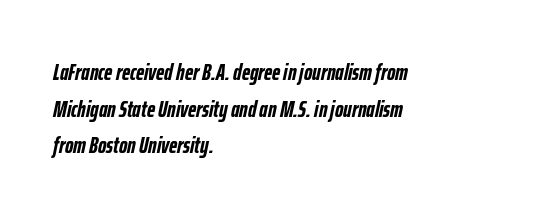
Q: Is the text bold? A: Yes.
Q: Is the text italic (slanted)? A: Yes, it leans right by about 12 degrees.
Q: Is the text underlined? A: No.
Q: How is the paragraph aligned? A: Left-aligned.
Q: Is the spacing between letters normal or unusually wide? A: Normal.
Q: Is the spacing between lines tight, normal or loose? A: Normal.
